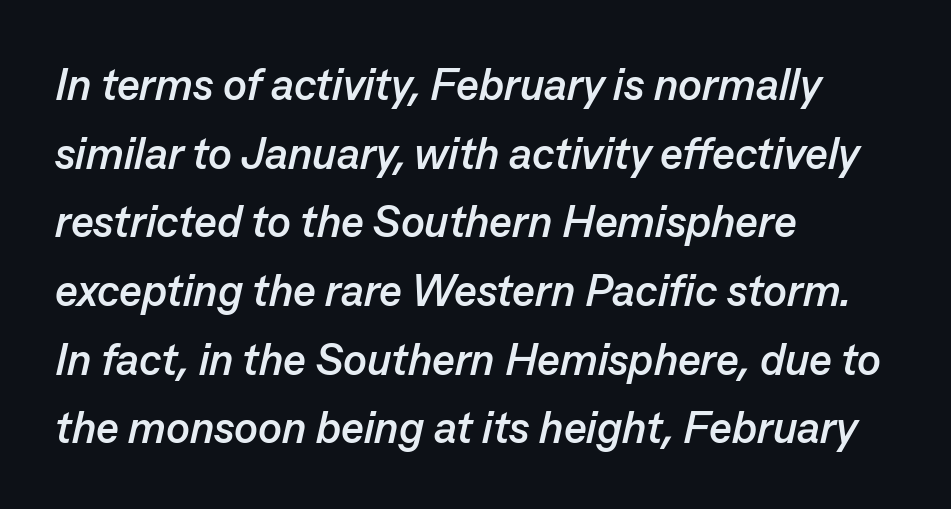
Descenders are the only things crossing below the line. Regarding leading, the lines here are spaced in the standard way. Think of a printed novel: that variable character pitch is what you see here. The face used here has the dense, thick strokes of a bold.
